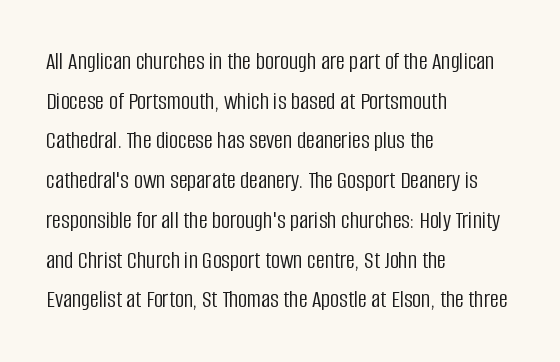
No italicization has been applied; the sample stays upright. Which margin do the lines hug? The left one — the right edge is uneven. Interline gaps are of average width in this sample. Descender tails drop into unmarked territory.
